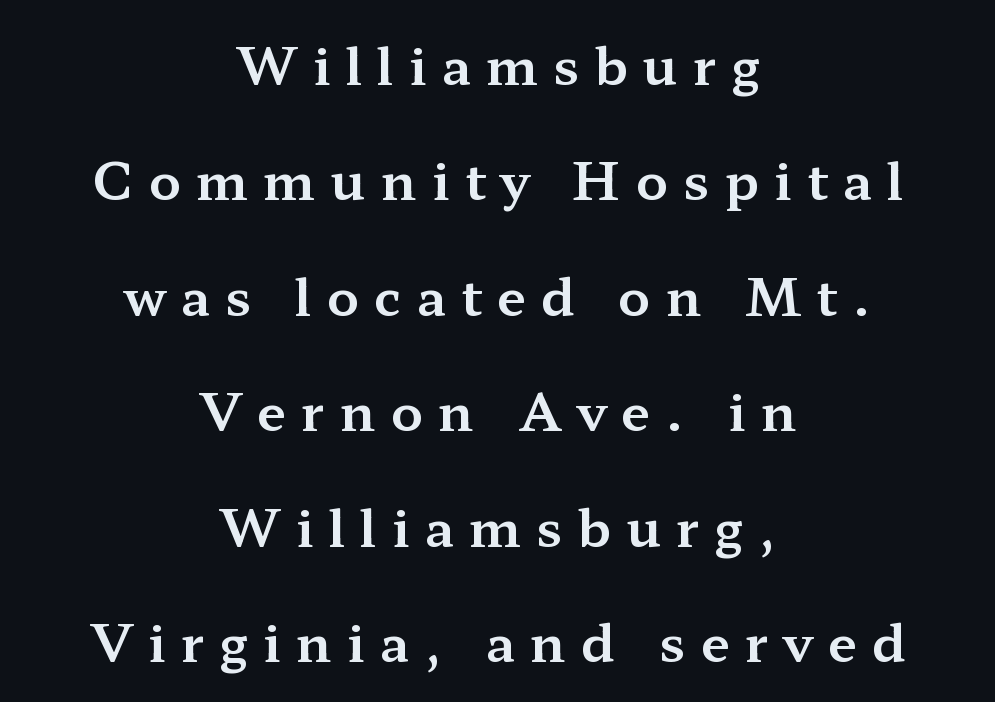
The image shows 52 px wide serif type, upright; set centered, loose line spacing (2.22x), unusually wide letter spacing (+0.29 em), not underlined; medium stroke contrast and a medium x-height.
